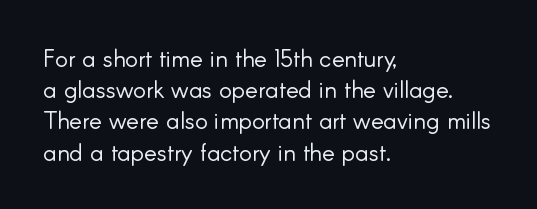
Q: Is the text bold? A: No.
Q: Is the text italic (slanted)? A: No, it is upright.
Q: Is the text underlined? A: No.
Q: How is the paragraph aligned? A: Left-aligned.
Q: Is the spacing between letters normal or unusually wide? A: Normal.
Q: Is the spacing between lines tight, normal or loose? A: Normal.
